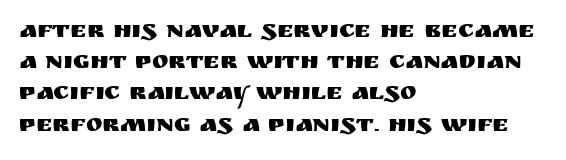
If you drew a line through each stem, it would be perfectly vertical. Leading: standard. The setting favours the left margin, as ordinary paragraphs usually do. Nobody touched the tracking dial on this one. Lines of text with bare space underneath.
